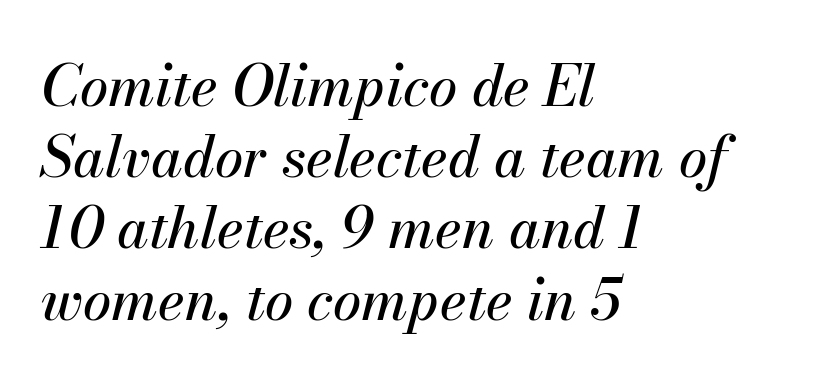
{"italic": "yes", "lean": "right", "slant_degrees": 13, "width": "normal", "stroke_contrast": "medium", "x_height": "small", "monospaced": "no", "underline": "no", "align": "left", "line_spacing": "normal", "line_spacing_ratio": 1.25, "letter_spacing": "normal", "letter_spacing_em": 0.0, "glyph_px": 57}
